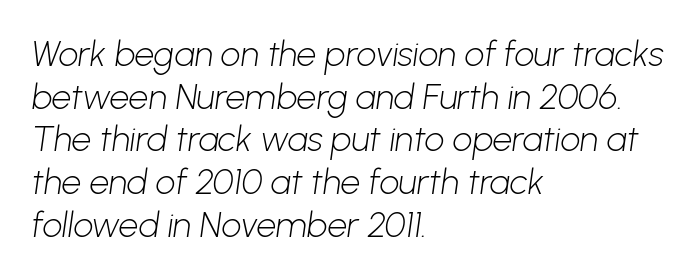
Does the type have serifs? No, each stem ends abruptly. Standard letterfit; no display-style spreading of the glyphs. A bare baseline throughout the passage. You could not count columns in this text — the font is proportionally spaced.
